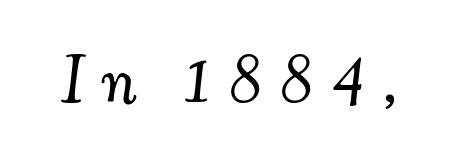
Looking at the ascenders, they clearly lean. No letter is thick-stroked: the sample isn't bold. Regarding serifs, this sample has them. This sample has the flowing, uneven cadence of proportional lettering. Between one letter and the next there's a generous, obvious gap.
